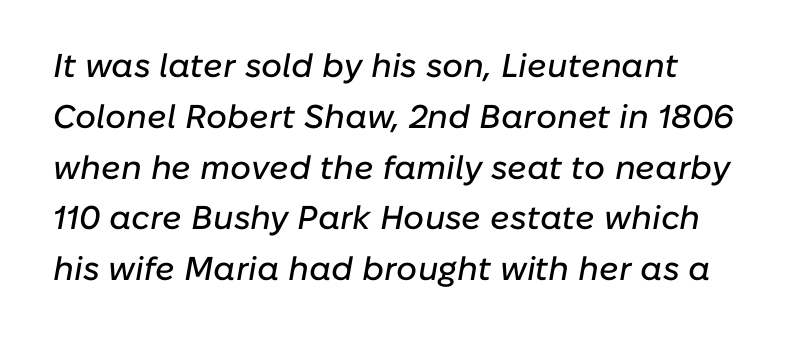
Beneath every word, the page is bare. An italicized treatment has been applied to the whole sample. Observe the ordinary spacing: letters are neighbours, not strangers. Notice how the passage keeps a crisp vertical edge on the left only. One glance says typical: line gaps are just what's usual.
